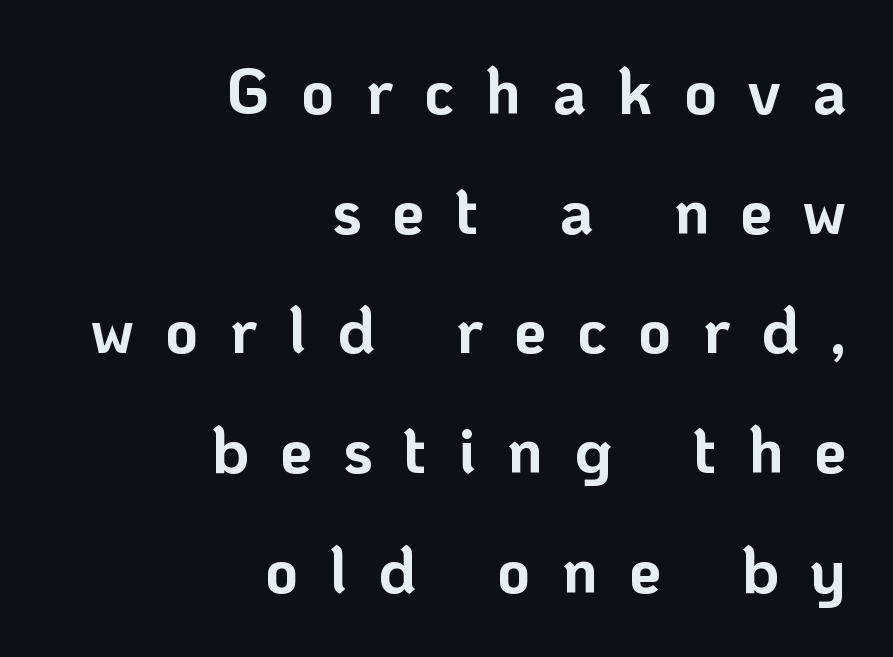
The type family on display is of the sans-serif kind. Weight check: bold — yes, fully. Here the designer chose a conventional face with non-uniform glyph widths. Designer's note — italics off, roman on. The letterforms stand isolated, each surrounded by extra space. The typesetter chose a ragged-left arrangement here.
